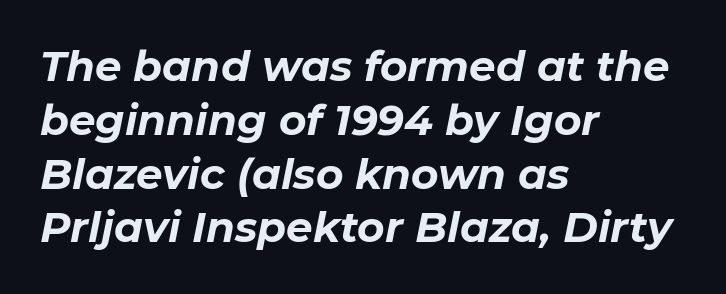
The image shows 42 px bold type, italic (leaning right); set left-aligned, normal line spacing (1.28x), normal letter spacing, not underlined; low stroke contrast and a medium x-height.
